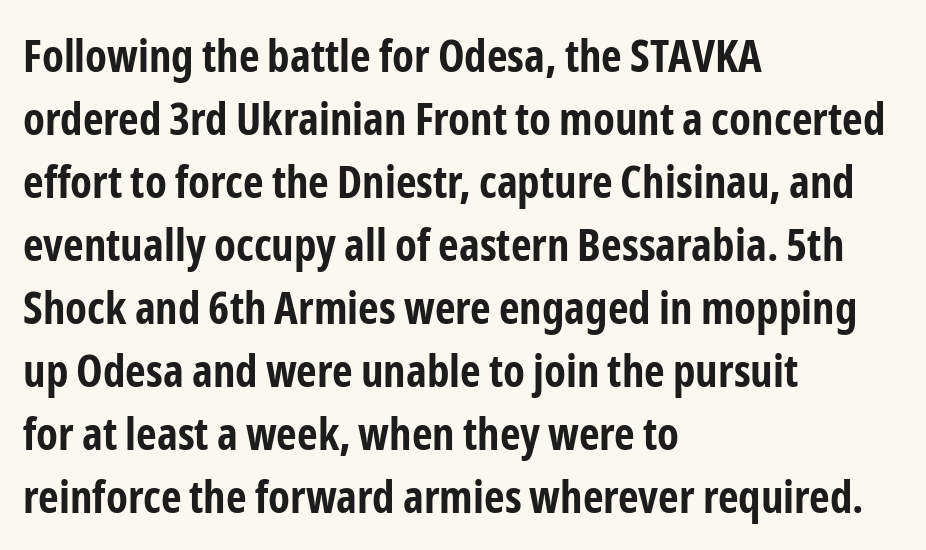
Q: Is the text bold? A: Yes.
Q: Is the text italic (slanted)? A: No, it is upright.
Q: Is the typeface a serif or a sans-serif typeface? A: Sans-serif.
Q: Is the text underlined? A: No.
Q: How is the paragraph aligned? A: Left-aligned.
Q: Is the spacing between letters normal or unusually wide? A: Normal.
Q: Is the spacing between lines tight, normal or loose? A: Normal.
Q: Width (condensed, normal, or wide)? A: Condensed.
Q: Stroke contrast? A: Low.
Q: x-height? A: Medium.
Q: Monospaced? A: No.
